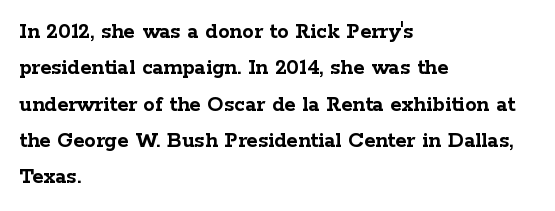
{"italic": "no", "bold": "yes", "underline": "no", "align": "left", "line_spacing": "normal", "line_spacing_ratio": 1.58, "letter_spacing": "normal", "letter_spacing_em": 0.0, "glyph_px": 23}
